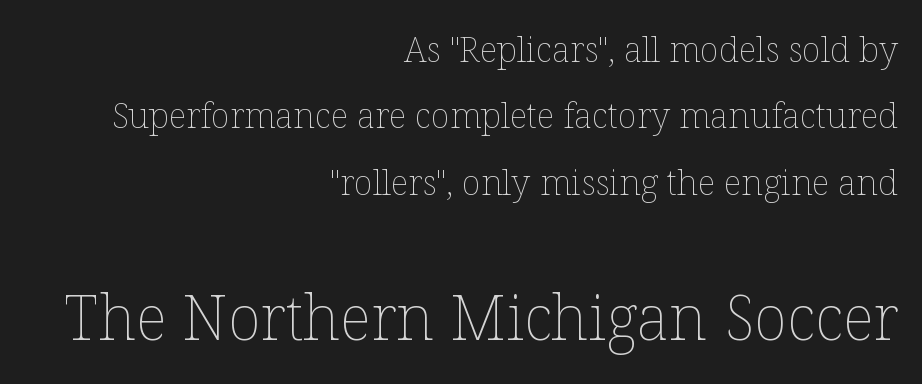
A student would call this right alignment; a typographer would say flush right, rag left. If you squint, the bottom block still reads clearly — it's the larger of the two. Type without underlining. Upright lettering throughout.
